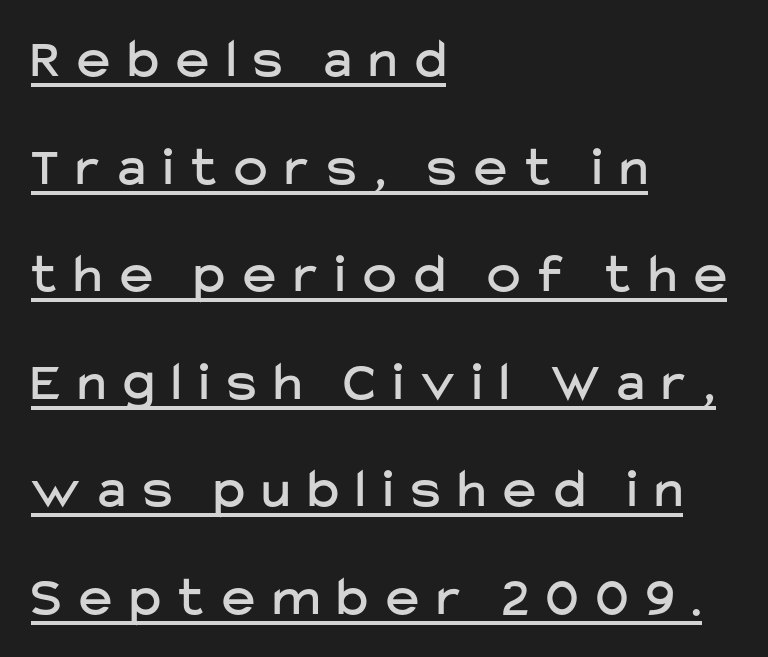
{"serif": "no", "italic": "no", "width": "normal", "stroke_contrast": "low", "x_height": "medium", "monospaced": "no", "underline": "yes", "align": "left", "line_spacing": "loose", "line_spacing_ratio": 1.92, "letter_spacing": "wide", "letter_spacing_em": 0.32, "glyph_px": 56}
